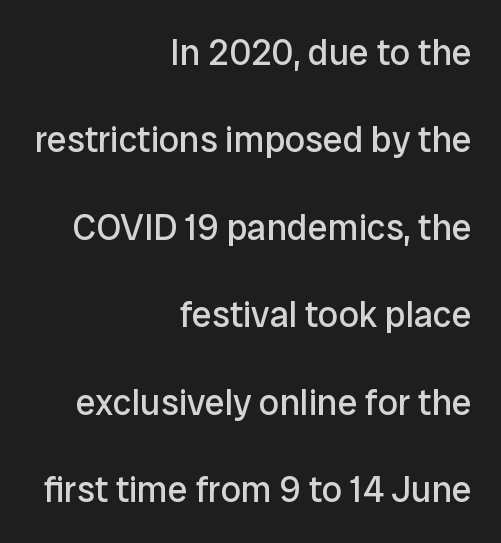
Is there any slant? The stems are plumb. Are there feet on the stems? There aren't — it's a sans. A quiet, ordinary-to-light weight characterises the typeface. The rendering uses a large line-height, opening up the rows.
